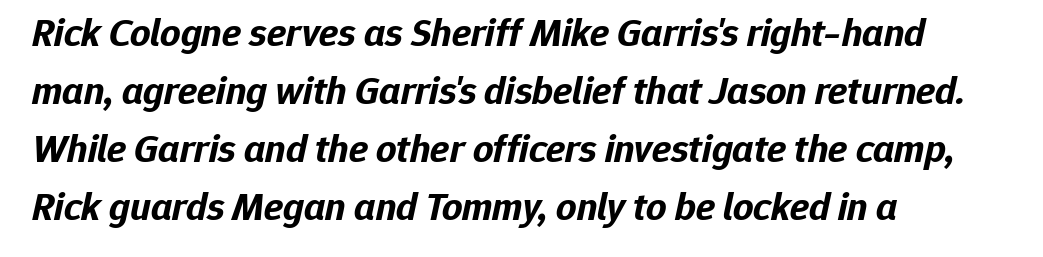
Q: Is the text bold? A: Yes.
Q: Is the text italic (slanted)? A: Yes, it leans right by about 12 degrees.
Q: Is the text underlined? A: No.
Q: How is the paragraph aligned? A: Left-aligned.
Q: Is the spacing between letters normal or unusually wide? A: Normal.
Q: Is the spacing between lines tight, normal or loose? A: Normal.
Q: Width (condensed, normal, or wide)? A: Normal.
Q: Stroke contrast? A: Low.
Q: x-height? A: Medium.
Q: Monospaced? A: No.
